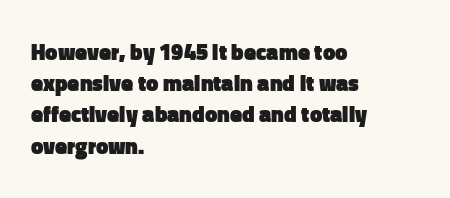
The image shows 22 px bold type, upright; set left-aligned, normal line spacing (1.42x), normal letter spacing, not underlined.
